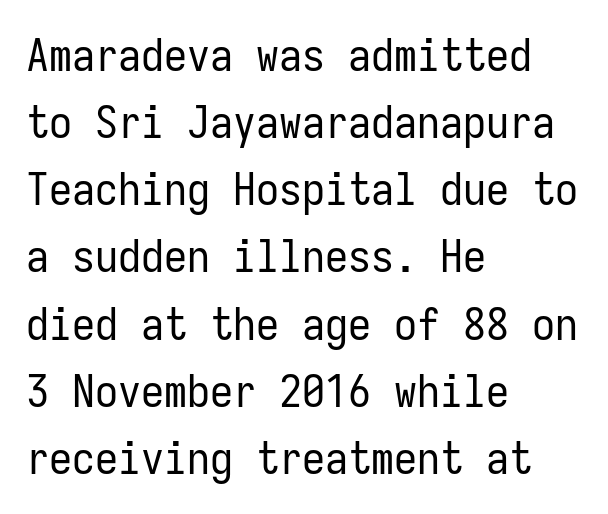
The image shows 46 px regular-weight, condensed sans-serif type, upright, monospaced; set left-aligned, normal line spacing (1.46x), normal letter spacing, not underlined; low stroke contrast and a medium x-height.
